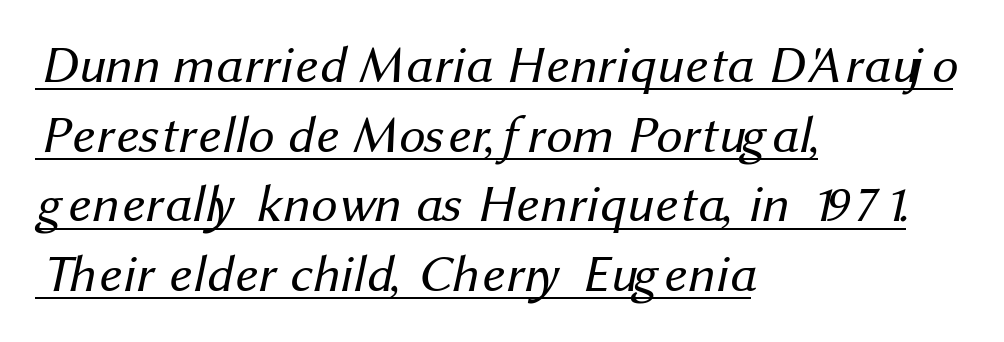
Q: Is the text bold? A: No.
Q: Is the typeface a serif or a sans-serif typeface? A: Sans-serif.
Q: Is the text underlined? A: Yes.
Q: How is the paragraph aligned? A: Left-aligned.
Q: Is the spacing between letters normal or unusually wide? A: Normal.
Q: Is the spacing between lines tight, normal or loose? A: Normal.
Q: Width (condensed, normal, or wide)? A: Normal.
Q: Stroke contrast? A: Medium.
Q: x-height? A: Medium.
Q: Monospaced? A: No.
